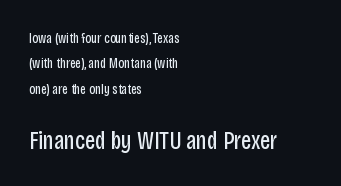
Q: Is the text bold? A: No.
Q: Is the text italic (slanted)? A: No, it is upright.
Q: Is the text underlined? A: No.
Q: How is the paragraph aligned? A: Left-aligned.
Q: Is the spacing between letters normal or unusually wide? A: Normal.
Q: Which block of text is set in a larger size, the first (top) or the second (bottom)? A: The second (bottom) one.
